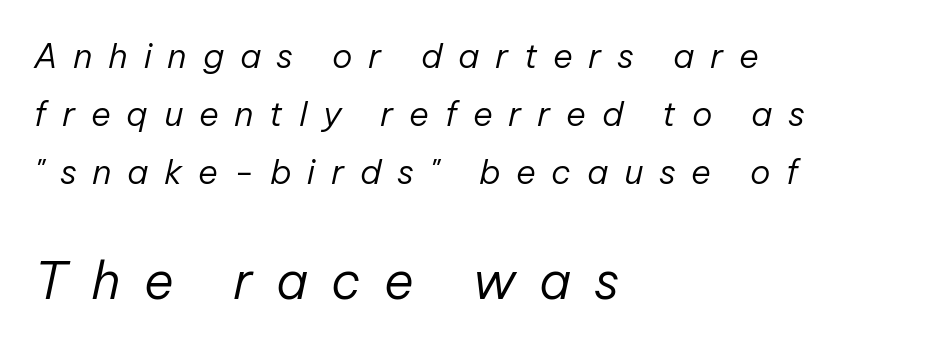
The image shows 51 px regular-weight type, italic (leaning right); set left-aligned, normal line spacing (1.7x), unusually wide letter spacing (+0.46 em), not underlined; the second (bottom) block is 1.5x larger; low stroke contrast and a medium x-height.
